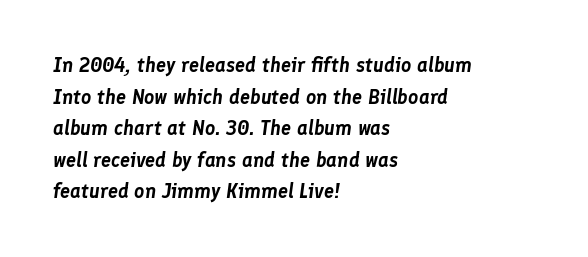
These lines keep a tight, regular rhythm from letter to letter. Posture: slanted. Anything drawn beneath the words? Only blank space. Each line starts at the same left margin while the right side varies.
